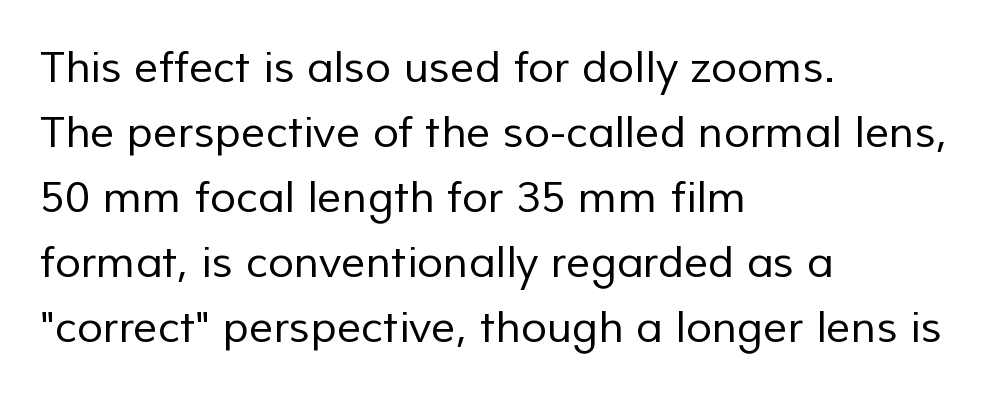
{"serif": "no", "bold": "no", "weight": "regular", "width": "normal", "stroke_contrast": "low", "x_height": "medium", "monospaced": "no", "underline": "no", "align": "left", "line_spacing": "normal", "line_spacing_ratio": 1.51, "letter_spacing": "normal", "letter_spacing_em": 0.0, "glyph_px": 43}
